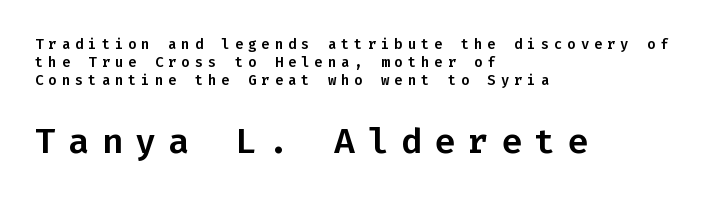
{"serif": "no", "italic": "no", "width": "normal", "stroke_contrast": "low", "x_height": "medium", "monospaced": "yes", "underline": "no", "align": "left", "line_spacing": "normal", "line_spacing_ratio": 1.3, "letter_spacing": "wide", "letter_spacing_em": 0.35, "larger_block": "second", "size_ratio": 2.5, "glyph_px": 35}
